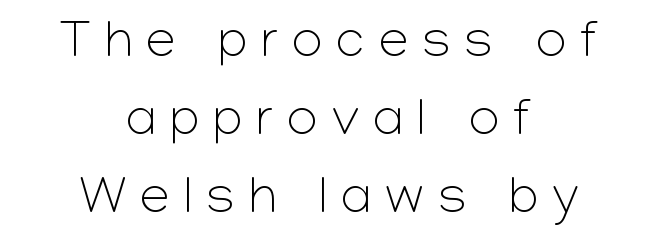
{"serif": "no", "italic": "no", "bold": "no", "weight": "light", "width": "normal", "stroke_contrast": "low", "x_height": "medium", "monospaced": "no", "underline": "no", "align": "center", "line_spacing": "normal", "line_spacing_ratio": 1.47, "letter_spacing": "wide", "letter_spacing_em": 0.27, "glyph_px": 53}
